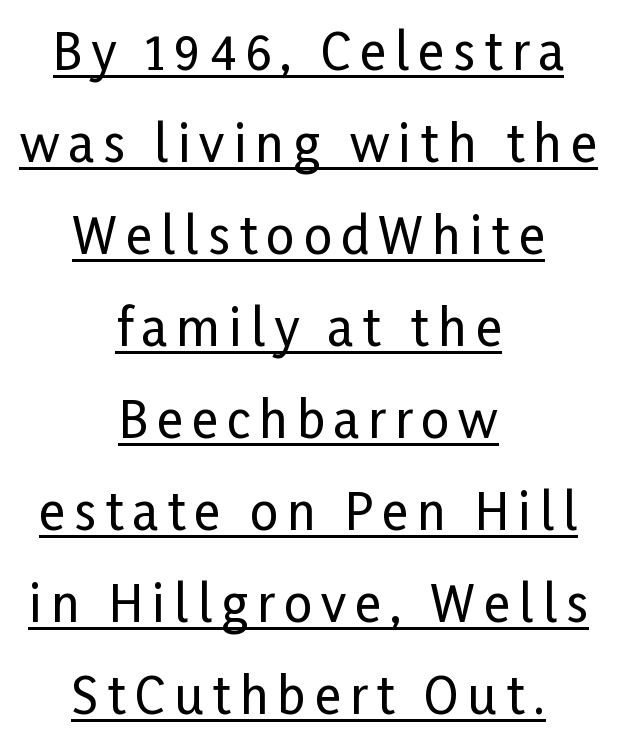
Q: Is the text italic (slanted)? A: No, it is upright.
Q: Is the typeface a serif or a sans-serif typeface? A: Sans-serif.
Q: Is the text underlined? A: Yes.
Q: How is the paragraph aligned? A: Centered.
Q: Width (condensed, normal, or wide)? A: Condensed.
Q: Stroke contrast? A: Low.
Q: x-height? A: Medium.
Q: Monospaced? A: No.
